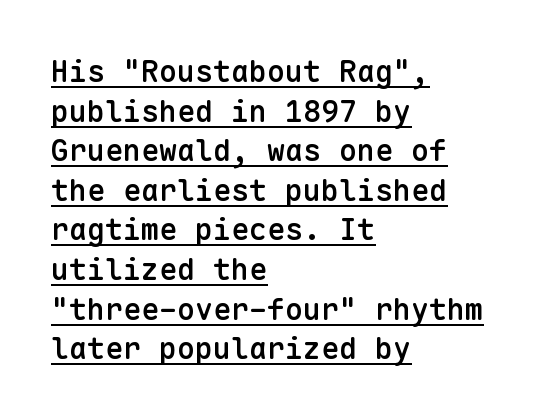
{"serif": "no", "italic": "no", "bold": "semi", "weight": "semibold", "width": "normal", "stroke_contrast": "low", "x_height": "medium", "monospaced": "yes", "underline": "yes", "align": "left", "line_spacing": "normal", "line_spacing_ratio": 1.32, "letter_spacing": "normal", "letter_spacing_em": 0.0, "glyph_px": 30}
